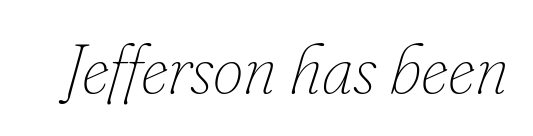
Characters follow at the spacing the type designer built in. Do the characters align in a grid? No, the font is proportional. Looking at the ascenders, they clearly lean. The string is rendered with underlining switched off.
